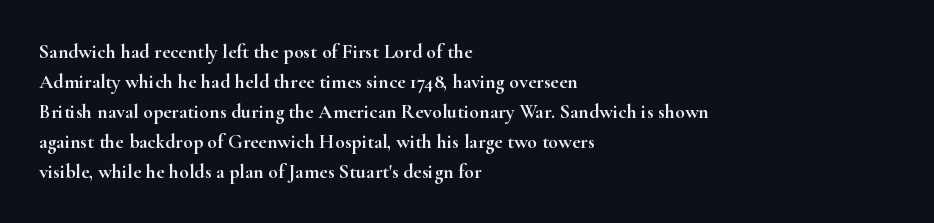
{"italic": "no", "underline": "no", "align": "left", "line_spacing": "normal", "line_spacing_ratio": 1.5, "letter_spacing": "normal", "letter_spacing_em": 0.0, "glyph_px": 20}
